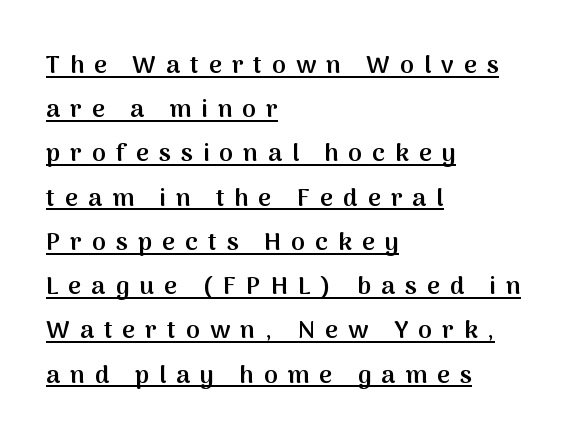
Compared with an ordinary text face, these strokes are moderately heavier — a semibold. The typography opts for an upright posture over an oblique one. The glyphs are accompanied by a horizontal stroke just below them. The type is letterspaced generously, with wide tracking. One-word summary of the alignment: left.
